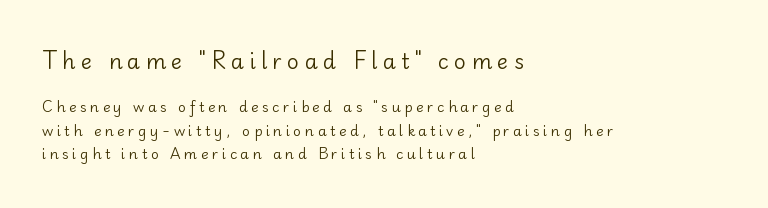
Q: Is the text bold? A: No.
Q: Is the text italic (slanted)? A: No, it is upright.
Q: Is the text underlined? A: No.
Q: How is the paragraph aligned? A: Left-aligned.
Q: Is the spacing between letters normal or unusually wide? A: Unusually wide.
Q: Is the spacing between lines tight, normal or loose? A: Normal.
Q: Which block of text is set in a larger size, the first (top) or the second (bottom)? A: The first (top) one.
